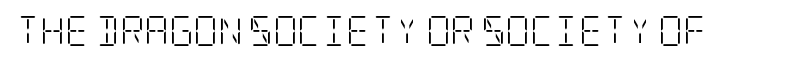
Q: Is the text bold? A: No.
Q: Is the text italic (slanted)? A: No, it is upright.
Q: Is the typeface a serif or a sans-serif typeface? A: Serif.
Q: Is the text underlined? A: No.
Q: Is the spacing between letters normal or unusually wide? A: Normal.
Q: Width (condensed, normal, or wide)? A: Condensed.
Q: Stroke contrast? A: Low.
Q: x-height? A: Large.
